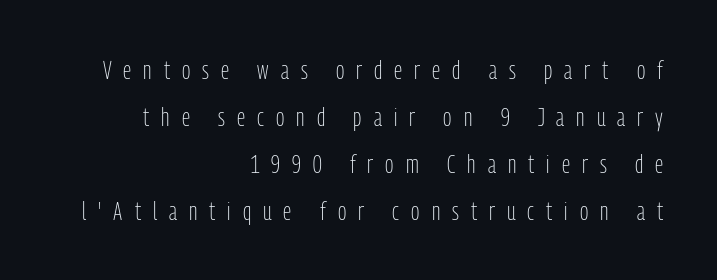
{"italic": "no", "bold": "no", "underline": "no", "align": "right", "line_spacing_ratio": 1.88, "letter_spacing": "wide", "letter_spacing_em": 0.48, "glyph_px": 25}
